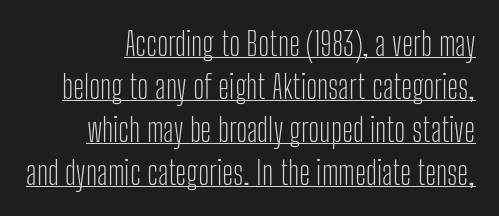
Counters stay open thanks to moderate or lighter strokes. Leading: standard. To sum up the face: it is a sans, with no serifs. Observe the ordinary spacing: letters are neighbours, not strangers.
